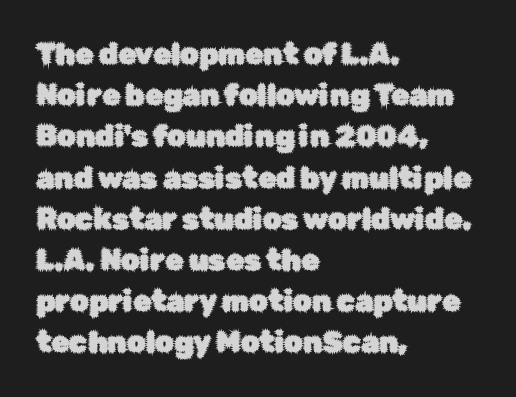
Q: Is the text italic (slanted)? A: No, it is upright.
Q: Is the typeface a serif or a sans-serif typeface? A: Sans-serif.
Q: Is the text underlined? A: No.
Q: How is the paragraph aligned? A: Left-aligned.
Q: Is the spacing between letters normal or unusually wide? A: Normal.
Q: Is the spacing between lines tight, normal or loose? A: Normal.
Q: Width (condensed, normal, or wide)? A: Normal.
Q: Stroke contrast? A: Low.
Q: x-height? A: Medium.
Q: Monospaced? A: No.
